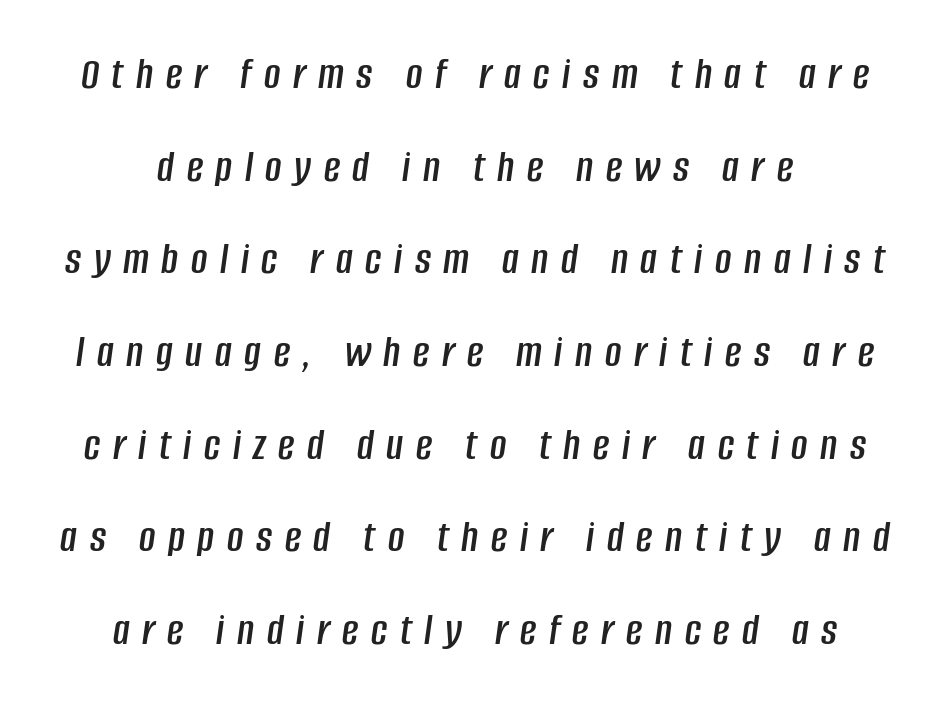
The rendering uses natural spacing where letterforms have individual widths. Look at the tracking — it's clearly loosened, letters drifting apart. A great deal of white space separates one row of letters from the next. Does the copy run flush right? No — it is centered line by line.
